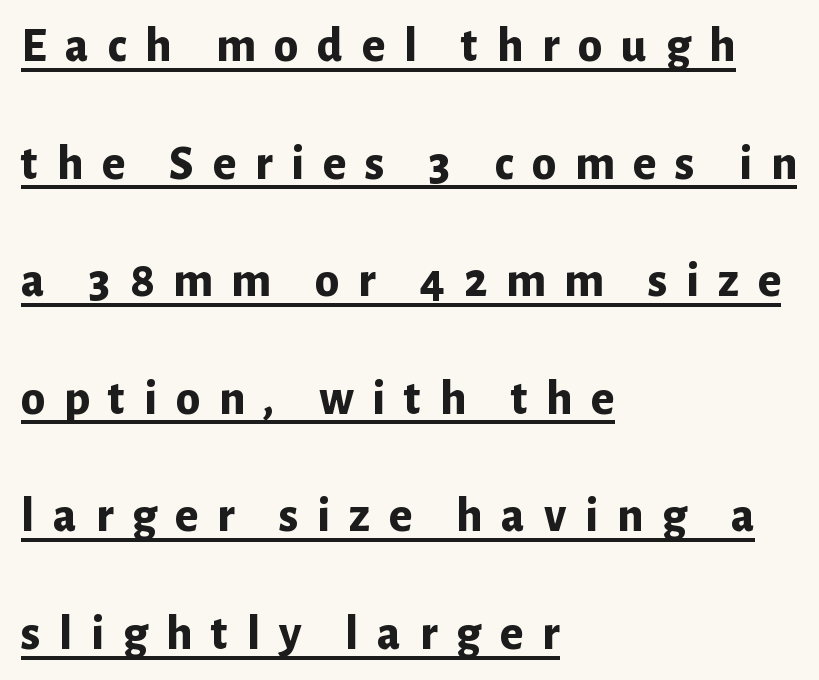
The image shows 49 px bold sans-serif type, upright; set left-aligned, loose line spacing (2.4x), unusually wide letter spacing (+0.38 em), underlined; low stroke contrast and a medium x-height.
